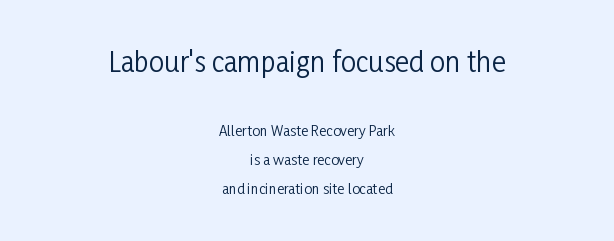
The image shows 27 px text type, upright; set centered, loose line spacing (2.08x), normal letter spacing, not underlined; the first (top) block is 1.93x larger.
